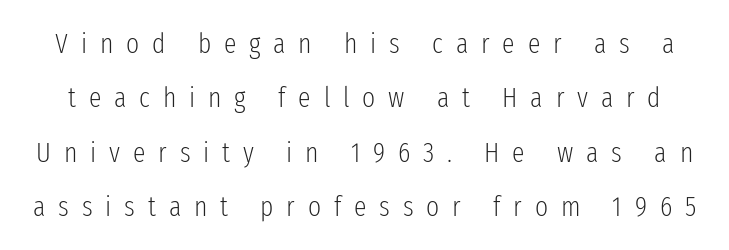
Q: Is the text bold? A: No.
Q: Is the text italic (slanted)? A: No, it is upright.
Q: Is the typeface a serif or a sans-serif typeface? A: Sans-serif.
Q: Is the text underlined? A: No.
Q: Is the spacing between letters normal or unusually wide? A: Unusually wide.
Q: Is the spacing between lines tight, normal or loose? A: Loose.
Q: Width (condensed, normal, or wide)? A: Condensed.
Q: Stroke contrast? A: Low.
Q: x-height? A: Medium.
Q: Monospaced? A: No.
